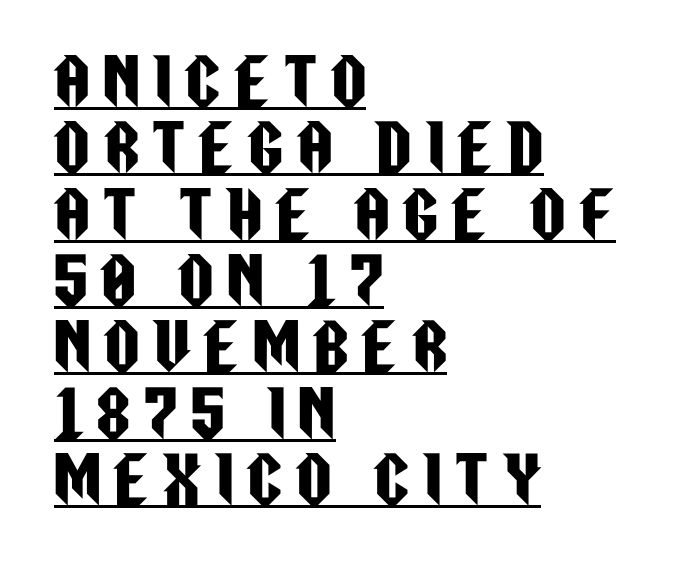
Q: Is the text italic (slanted)? A: No, it is upright.
Q: Is the typeface a serif or a sans-serif typeface? A: Sans-serif.
Q: Is the text underlined? A: Yes.
Q: How is the paragraph aligned? A: Left-aligned.
Q: Is the spacing between letters normal or unusually wide? A: Unusually wide.
Q: Is the spacing between lines tight, normal or loose? A: Tight.
Q: Width (condensed, normal, or wide)? A: Condensed.
Q: Stroke contrast? A: Low.
Q: x-height? A: Large.
Q: Monospaced? A: No.
